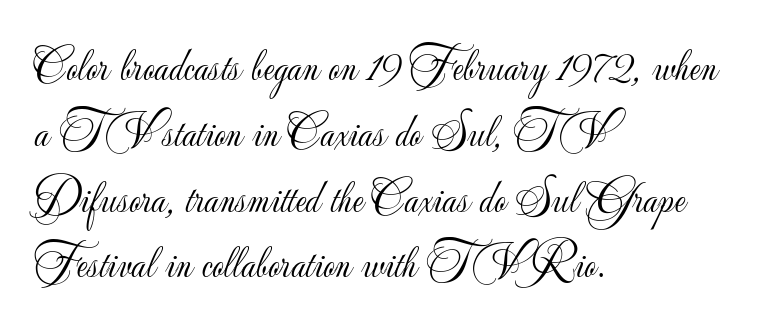
This rendering leaves character spacing at its baseline value. Unbolded letterforms with no extra heft. One-word summary of the alignment: left. Think of a printed novel: that variable character pitch is what you see here. The specimen omits any rule beneath the text block's lines.
